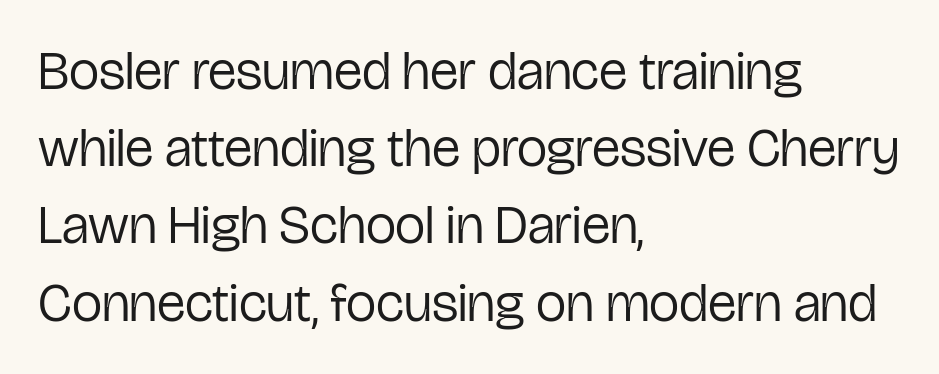
{"serif": "no", "italic": "no", "bold": "no", "weight": "regular", "width": "condensed", "stroke_contrast": "low", "x_height": "medium", "monospaced": "no", "underline": "no", "align": "left", "line_spacing": "normal", "line_spacing_ratio": 1.43, "letter_spacing": "normal", "letter_spacing_em": 0.0, "glyph_px": 54}
